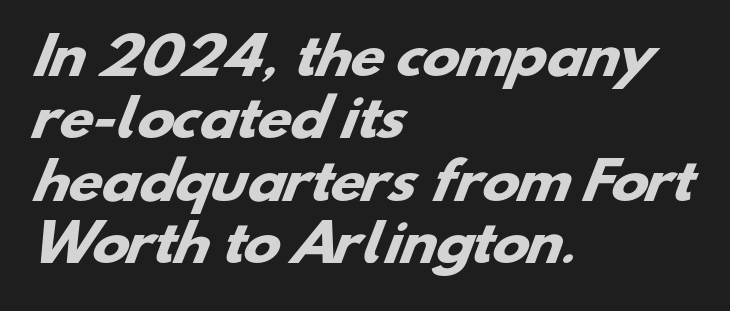
Q: Is the text bold? A: Yes.
Q: Is the typeface a serif or a sans-serif typeface? A: Sans-serif.
Q: Is the text underlined? A: No.
Q: How is the paragraph aligned? A: Left-aligned.
Q: Is the spacing between letters normal or unusually wide? A: Normal.
Q: Is the spacing between lines tight, normal or loose? A: Normal.
Q: Width (condensed, normal, or wide)? A: Wide.
Q: Stroke contrast? A: Low.
Q: x-height? A: Small.
Q: Monospaced? A: No.
